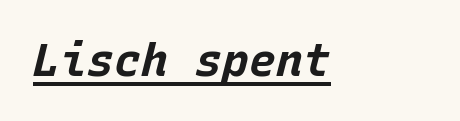
You could count columns in this text — the font is strictly monospaced. Is there an underline? Yes — a line sits under the letters. There's an unmistakable incline to the writing here. Compared with an ordinary text face, these strokes are far heavier — a full bold. Characters follow at the spacing the type designer built in.
